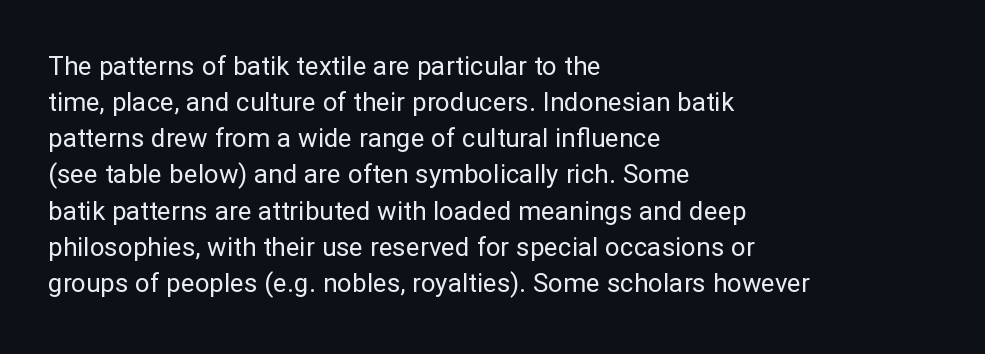
The image shows 26 px text type, upright; set left-aligned, normal line spacing (1.39x), normal letter spacing, not underlined.
